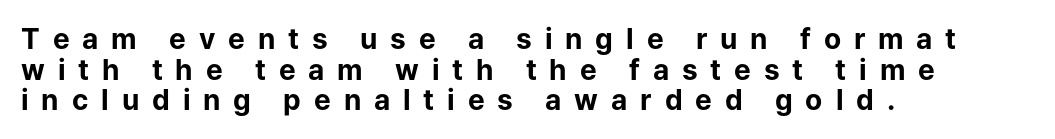
{"serif": "no", "italic": "no", "bold": "yes", "weight": "bold", "width": "normal", "stroke_contrast": "low", "x_height": "medium", "monospaced": "no", "underline": "no", "align": "left", "line_spacing": "tight", "line_spacing_ratio": 1.09, "letter_spacing": "wide", "letter_spacing_em": 0.46, "glyph_px": 28}
